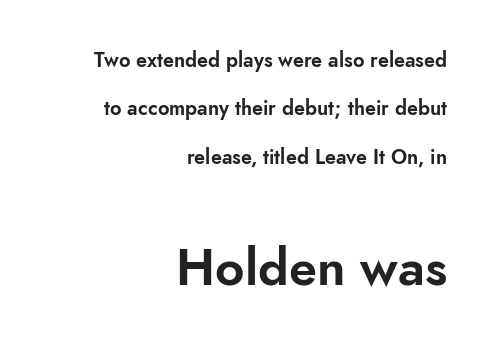
Q: Is the text italic (slanted)? A: No, it is upright.
Q: Is the typeface a serif or a sans-serif typeface? A: Sans-serif.
Q: Is the text underlined? A: No.
Q: How is the paragraph aligned? A: Right-aligned.
Q: Is the spacing between letters normal or unusually wide? A: Normal.
Q: Is the spacing between lines tight, normal or loose? A: Loose.
Q: Which block of text is set in a larger size, the first (top) or the second (bottom)? A: The second (bottom) one.
Q: Width (condensed, normal, or wide)? A: Normal.
Q: Stroke contrast? A: Low.
Q: x-height? A: Small.
Q: Monospaced? A: No.
